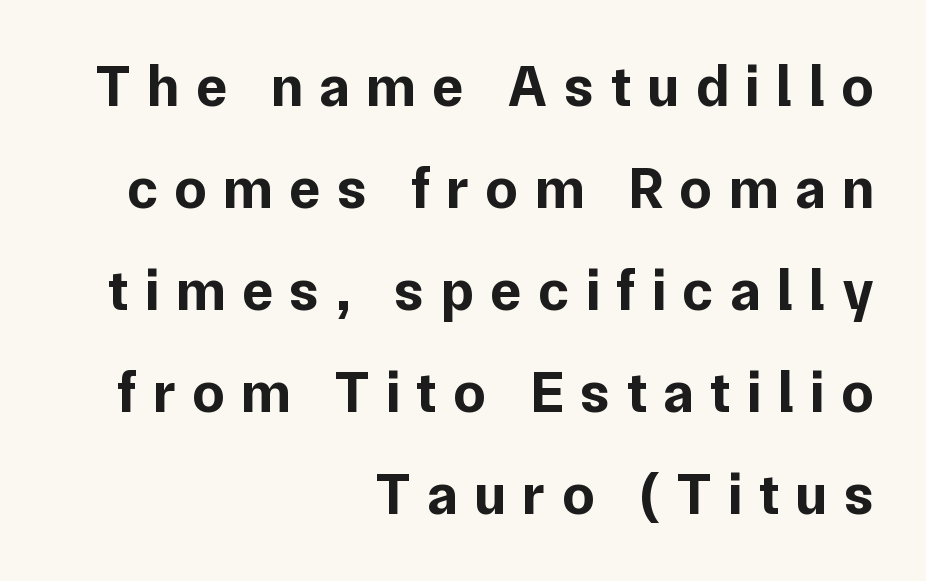
Q: Is the text bold? A: Yes.
Q: Is the text italic (slanted)? A: No, it is upright.
Q: Is the typeface a serif or a sans-serif typeface? A: Sans-serif.
Q: Is the text underlined? A: No.
Q: How is the paragraph aligned? A: Right-aligned.
Q: Is the spacing between letters normal or unusually wide? A: Unusually wide.
Q: Width (condensed, normal, or wide)? A: Normal.
Q: Stroke contrast? A: Low.
Q: x-height? A: Medium.
Q: Monospaced? A: No.
